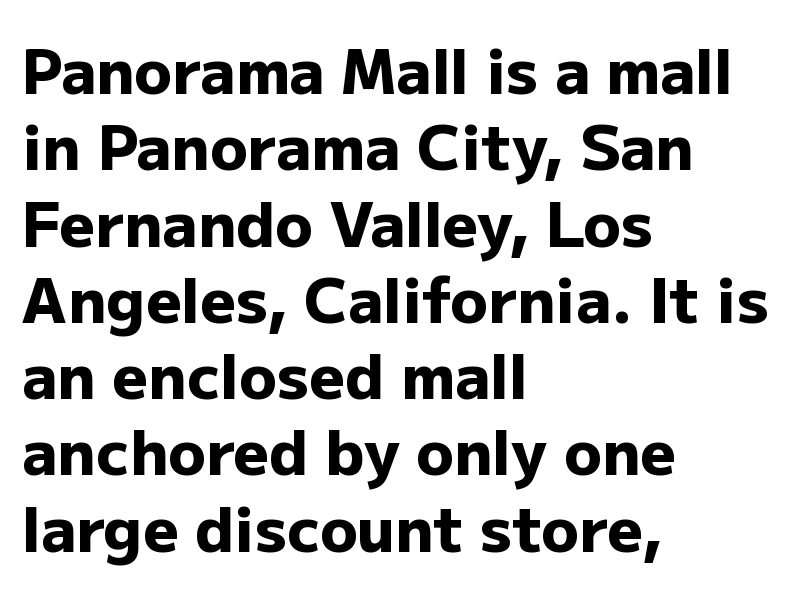
The passage shown is typeset with a sans-serif family. The paragraph has a hard left edge and a soft right edge. Does the weight exceed regular? Yes, all the way to bold. Unlike italic type, these characters show no tilt at all.
